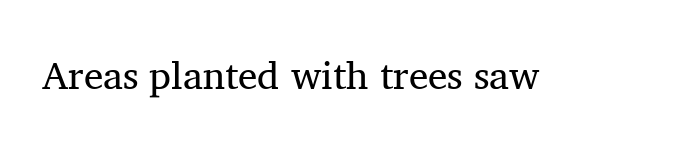
Q: Is the text bold? A: No.
Q: Is the text italic (slanted)? A: No, it is upright.
Q: Is the typeface a serif or a sans-serif typeface? A: Serif.
Q: Is the text underlined? A: No.
Q: Is the spacing between letters normal or unusually wide? A: Normal.
Q: Width (condensed, normal, or wide)? A: Normal.
Q: Stroke contrast? A: Medium.
Q: x-height? A: Medium.
Q: Monospaced? A: No.
